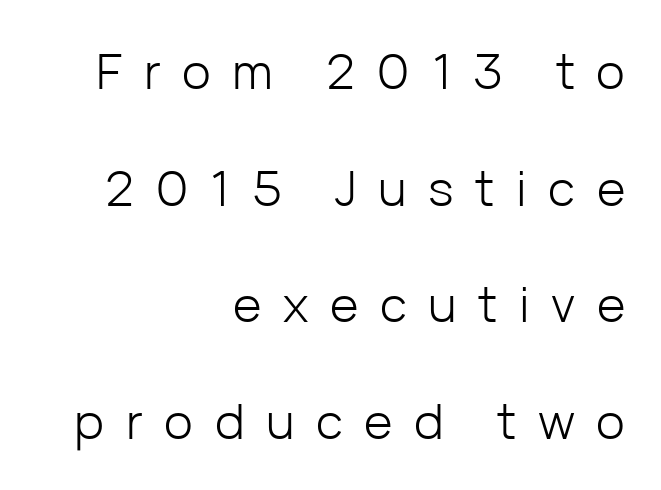
{"serif": "no", "italic": "no", "bold": "no", "weight": "light", "width": "normal", "stroke_contrast": "low", "x_height": "medium", "monospaced": "no", "underline": "no", "align": "right", "line_spacing": "loose", "line_spacing_ratio": 2.38, "letter_spacing": "wide", "letter_spacing_em": 0.44, "glyph_px": 49}
